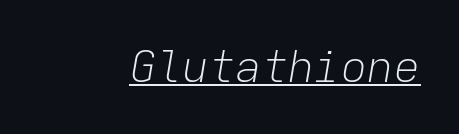
{"italic": "yes", "lean": "right", "slant_degrees": 9, "bold": "no", "weight": "light", "width": "normal", "stroke_contrast": "low", "x_height": "medium", "monospaced": "yes", "underline": "yes", "letter_spacing": "normal", "letter_spacing_em": 0.0, "glyph_px": 44}
